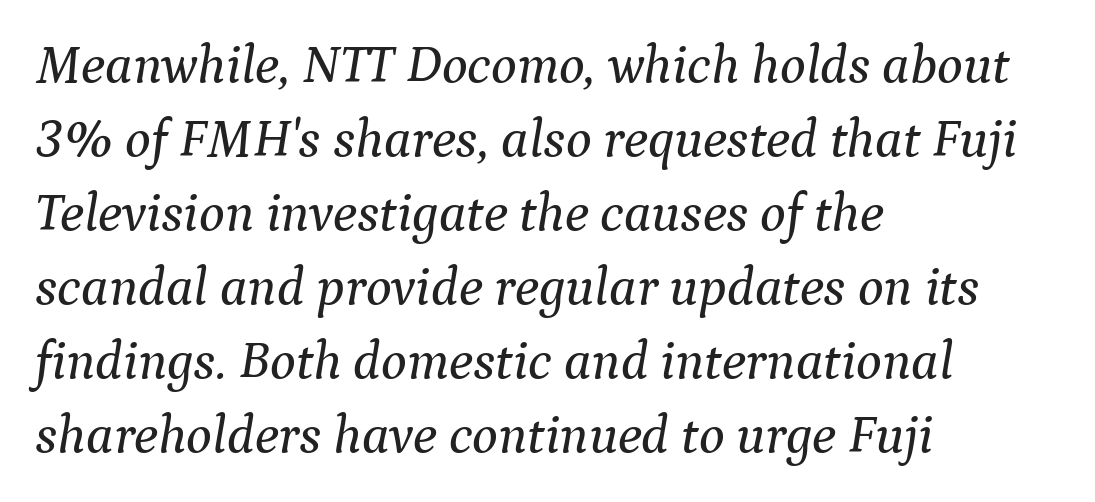
{"serif": "yes", "italic": "yes", "lean": "right", "slant_degrees": 9, "width": "normal", "stroke_contrast": "medium", "x_height": "medium", "monospaced": "no", "underline": "no", "align": "left", "line_spacing": "normal", "line_spacing_ratio": 1.37, "letter_spacing": "normal", "letter_spacing_em": 0.0, "glyph_px": 54}
